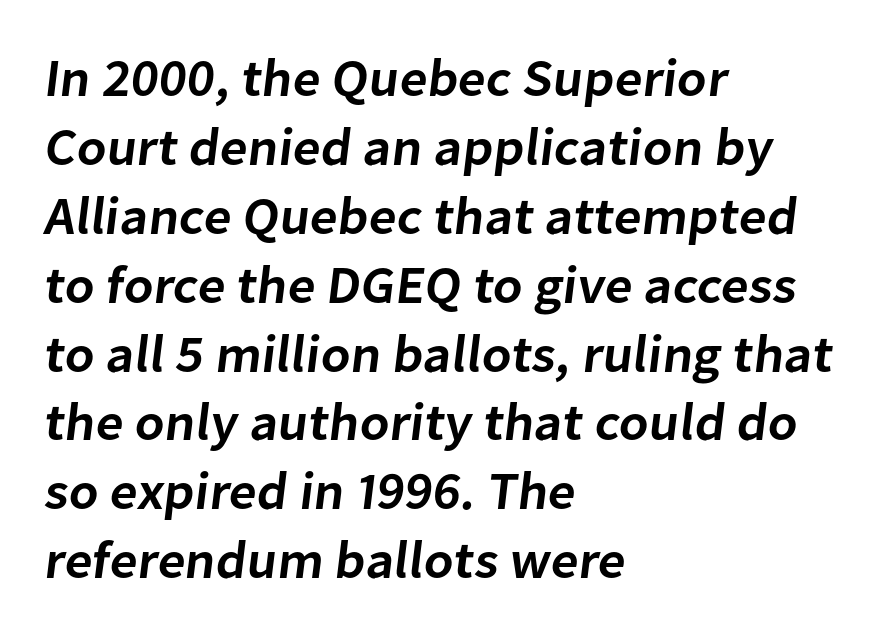
The image shows 53 px semibold sans-serif type; set left-aligned, normal line spacing (1.3x), normal letter spacing, not underlined; low stroke contrast and a medium x-height.
